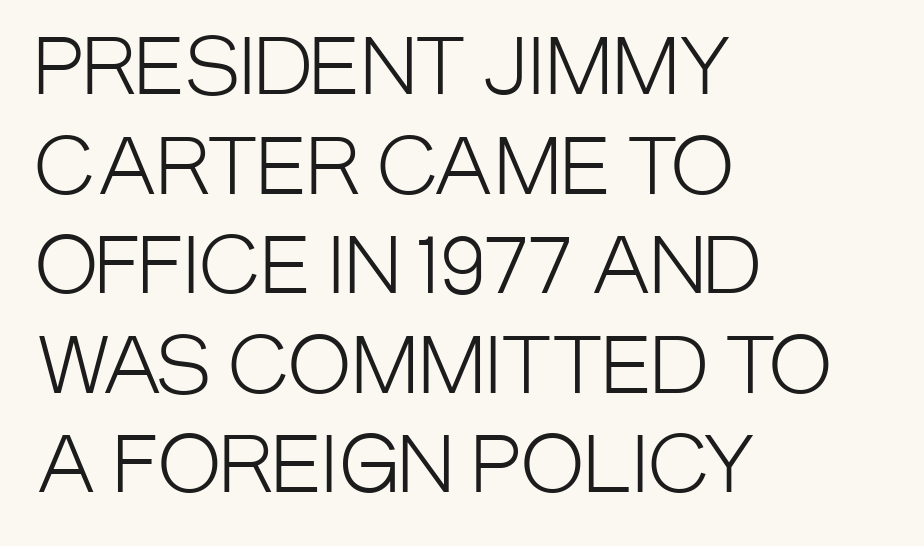
{"serif": "no", "italic": "no", "bold": "no", "weight": "light", "width": "condensed", "stroke_contrast": "low", "x_height": "large", "monospaced": "no", "underline": "no", "align": "left", "line_spacing": "normal", "line_spacing_ratio": 1.31, "letter_spacing": "normal", "letter_spacing_em": 0.0, "glyph_px": 76}
